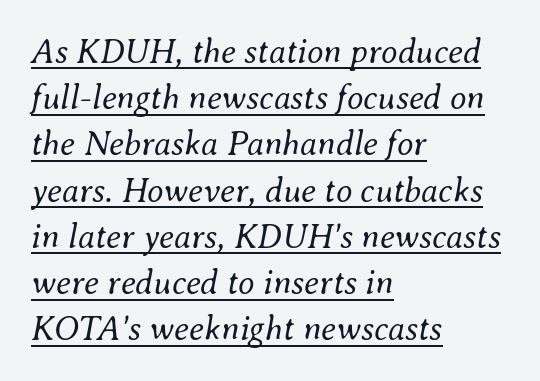
Leading matches the norm, producing a regular column. The specimen includes a rule beneath the text block's lines. Each stroke keeps to a modest, everyday thickness or less. Each letter keeps its own natural width here, so spacing adapts to shape. You could call the tracking neutral — neither tight nor loose. In terms of posture, this sample is oblique.
